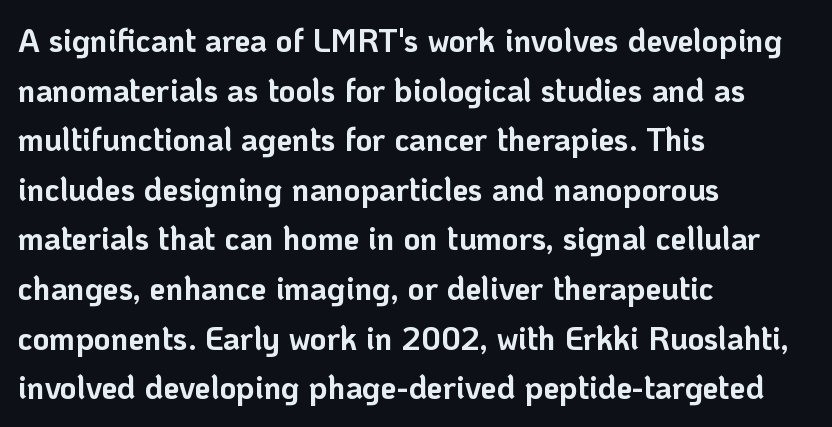
The image shows 32 px bold sans-serif type, upright; set left-aligned, normal line spacing (1.55x), normal letter spacing, not underlined; low stroke contrast and a medium x-height.
